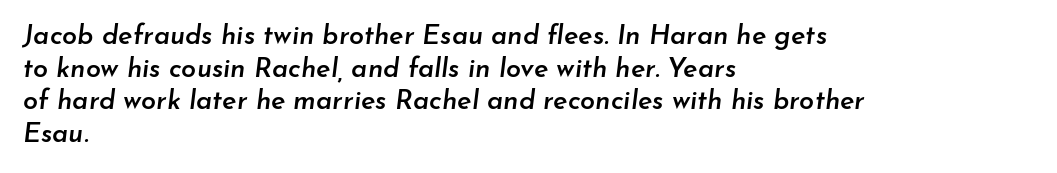
Looking at the ascenders, they clearly lean. Alignment: flush left. Emphasis by weight is partial: semibold. Default kerning and tracking; the words read as compact shapes. Bare-footed words on every line.
